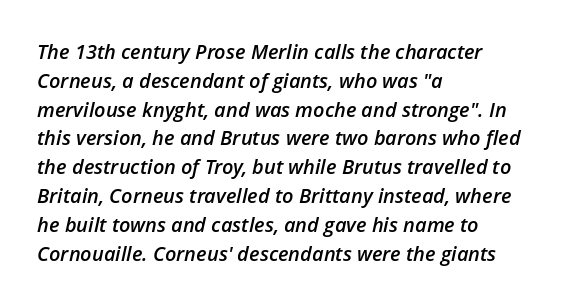
{"italic": "yes", "lean": "right", "slant_degrees": 12, "bold": "semi", "underline": "no", "align": "left", "line_spacing": "normal", "line_spacing_ratio": 1.44, "letter_spacing": "normal", "letter_spacing_em": 0.0, "glyph_px": 20}
